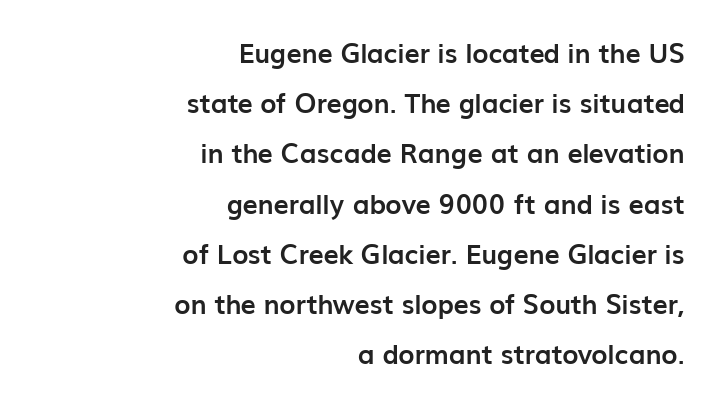
Q: Is the text bold? A: Yes.
Q: Is the text italic (slanted)? A: No, it is upright.
Q: Is the text underlined? A: No.
Q: How is the paragraph aligned? A: Right-aligned.
Q: Is the spacing between letters normal or unusually wide? A: Normal.
